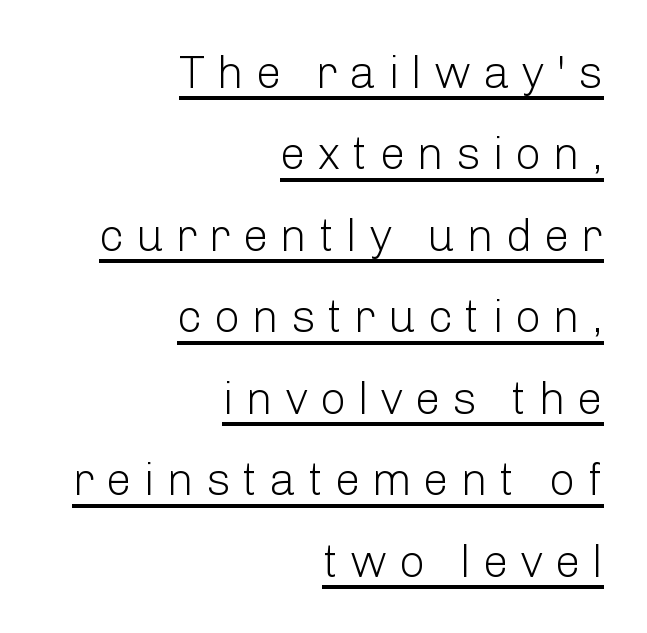
The image shows 46 px light sans-serif type, upright; set right-aligned, line spacing 1.77x, unusually wide letter spacing (+0.25 em), underlined; low stroke contrast and a medium x-height.
